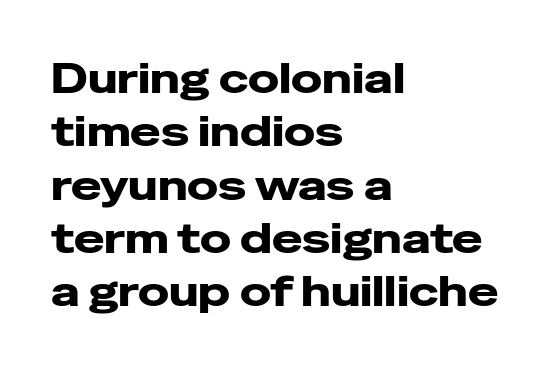
The image shows 41 px heavy, wide sans-serif type, upright; set left-aligned, normal line spacing (1.3x), normal letter spacing, not underlined; low stroke contrast and a medium x-height.
